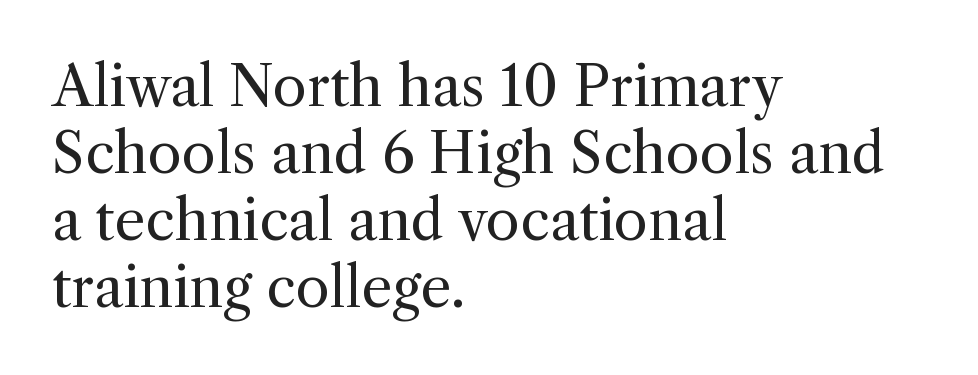
Q: Is the text bold? A: No.
Q: Is the text italic (slanted)? A: No, it is upright.
Q: Is the typeface a serif or a sans-serif typeface? A: Serif.
Q: Is the text underlined? A: No.
Q: How is the paragraph aligned? A: Left-aligned.
Q: Is the spacing between letters normal or unusually wide? A: Normal.
Q: Width (condensed, normal, or wide)? A: Normal.
Q: x-height? A: Medium.
Q: Monospaced? A: No.
